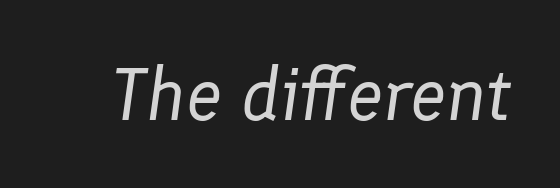
The image shows 74 px regular-weight type, italic (leaning right); set normal letter spacing, not underlined; low stroke contrast and a medium x-height.
